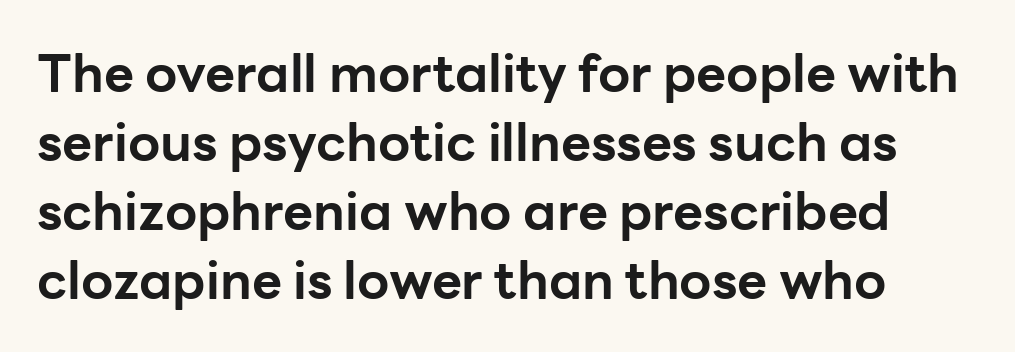
{"serif": "no", "italic": "no", "bold": "yes", "weight": "bold", "width": "normal", "stroke_contrast": "low", "x_height": "medium", "monospaced": "no", "underline": "no", "line_spacing": "normal", "line_spacing_ratio": 1.33, "letter_spacing": "normal", "letter_spacing_em": 0.0, "glyph_px": 52}
